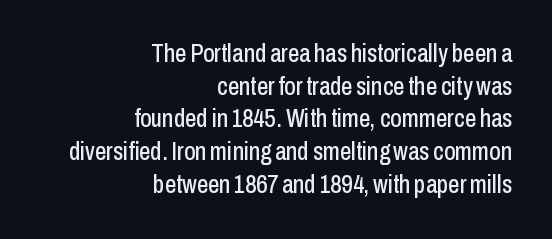
The line texture is even and compact thanks to regular tracking. Is the block centered? No — it sits flush against the right margin. The letters stand straight up with perfectly vertical stems. The block of text has a typical density, with ordinary space between rows.
